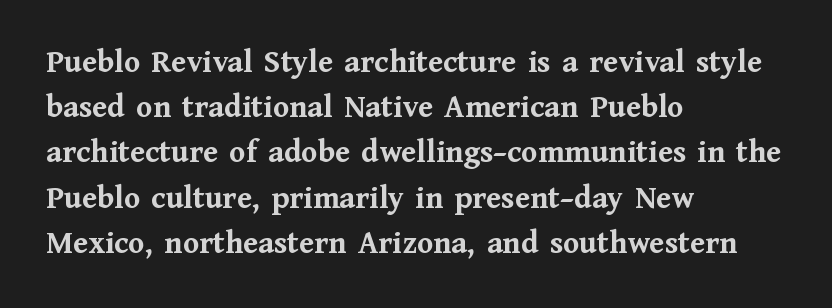
Q: Is the text bold? A: Yes.
Q: Is the text italic (slanted)? A: No, it is upright.
Q: Is the typeface a serif or a sans-serif typeface? A: Serif.
Q: Is the text underlined? A: No.
Q: How is the paragraph aligned? A: Left-aligned.
Q: Is the spacing between letters normal or unusually wide? A: Normal.
Q: Is the spacing between lines tight, normal or loose? A: Normal.
Q: Width (condensed, normal, or wide)? A: Normal.
Q: Stroke contrast? A: Medium.
Q: x-height? A: Medium.
Q: Monospaced? A: No.
